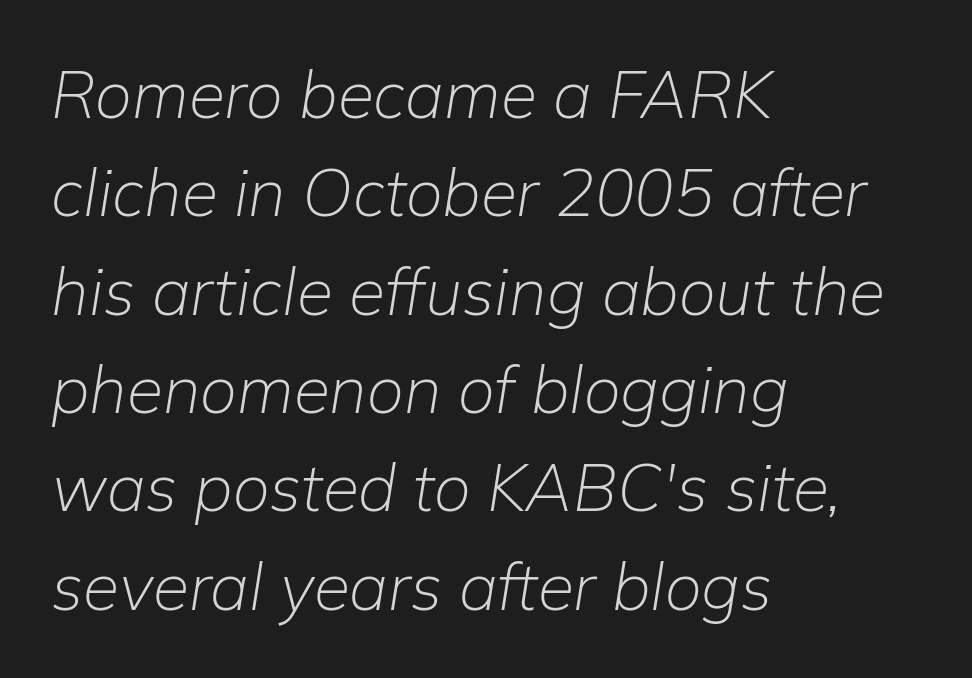
The passage shown is not bold in any degree. Characters follow at the spacing the type designer built in. The rendering uses natural spacing where letterforms have individual widths. One glance says typical: line gaps are just what's usual. A bare baseline throughout the passage. The glyphs look as if they've been sheared to an angle.
